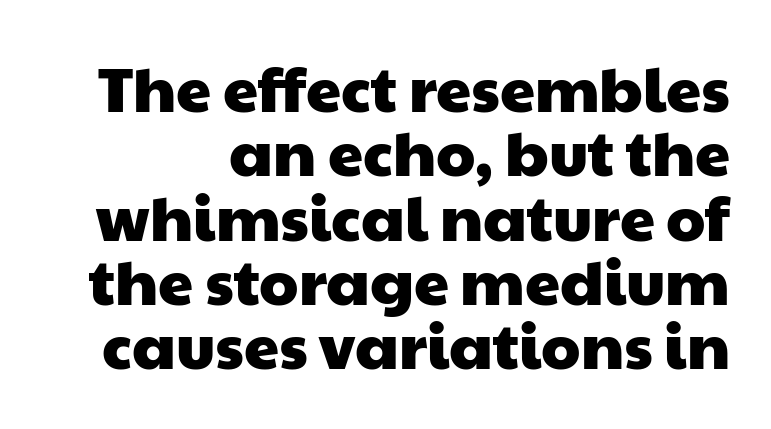
{"serif": "no", "width": "wide", "stroke_contrast": "low", "x_height": "medium", "monospaced": "no", "underline": "no", "line_spacing": "tight", "line_spacing_ratio": 1.02, "letter_spacing": "normal", "letter_spacing_em": 0.0, "glyph_px": 63}
